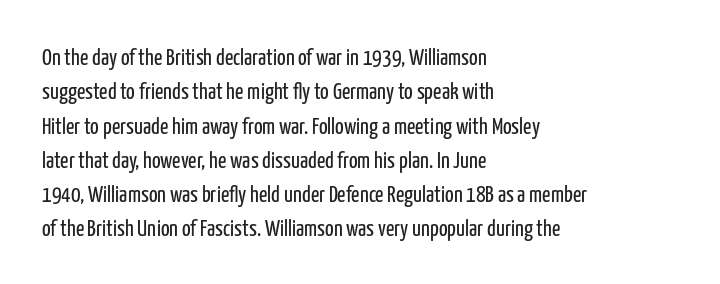
{"italic": "no", "bold": "no", "underline": "no", "align": "left", "line_spacing": "normal", "line_spacing_ratio": 1.49, "letter_spacing": "normal", "letter_spacing_em": 0.0, "glyph_px": 23}
